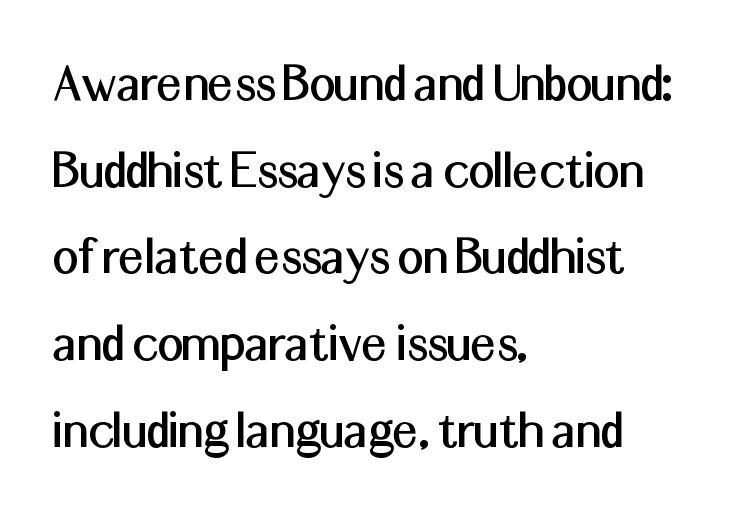
Glance below the letters and you will spot only blank space. Character widths vary here, with narrow letters taking less room than wide ones. Baseline-to-baseline distance is the conventional proportion of letter height. Designer's note — italics off, roman on.
